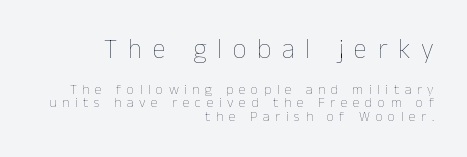
The image shows 27 px text type, upright; set right-aligned, tight line spacing (0.97x), unusually wide letter spacing (+0.4 em), not underlined; the first (top) block is 1.93x larger.
